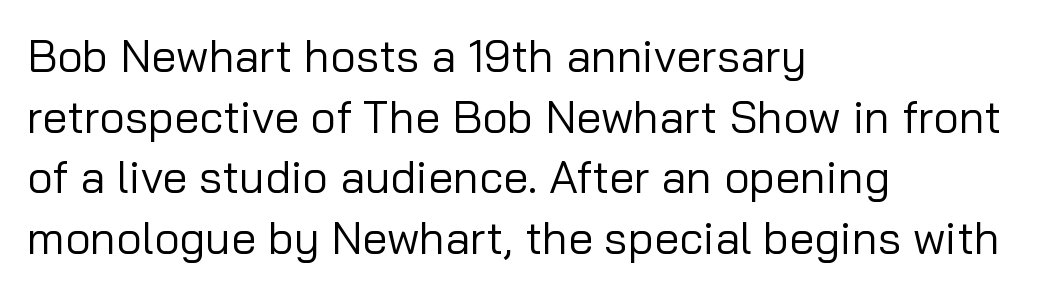
Character widths vary here, with narrow letters taking less room than wide ones. The passage shown has conventional tracking throughout. If you drew a ruler down the left edge, every line would touch it. In terms of leading, this rendering sits right in the middle.
